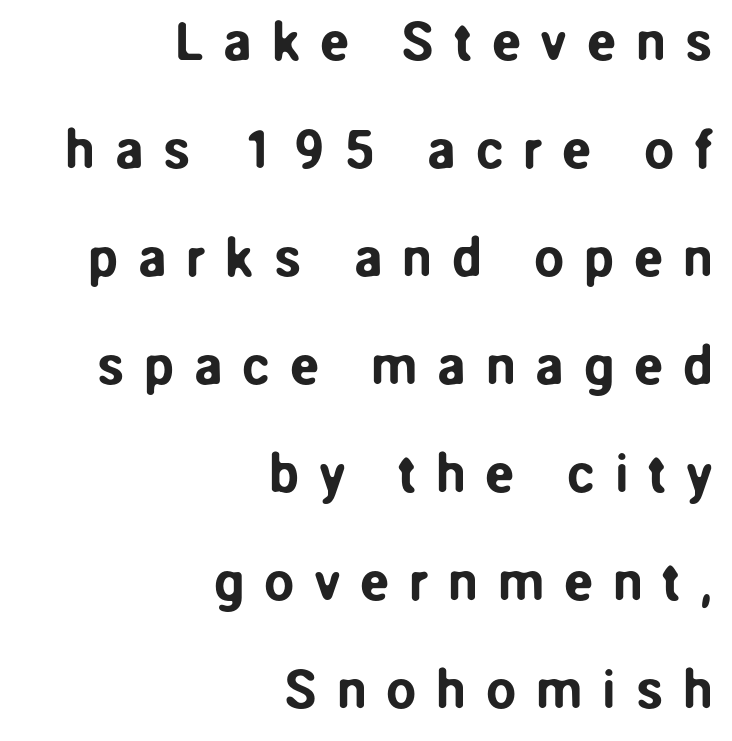
{"serif": "no", "italic": "no", "width": "normal", "stroke_contrast": "low", "x_height": "medium", "monospaced": "no", "underline": "no", "align": "right", "line_spacing": "loose", "line_spacing_ratio": 2.0, "letter_spacing": "wide", "letter_spacing_em": 0.36, "glyph_px": 54}
